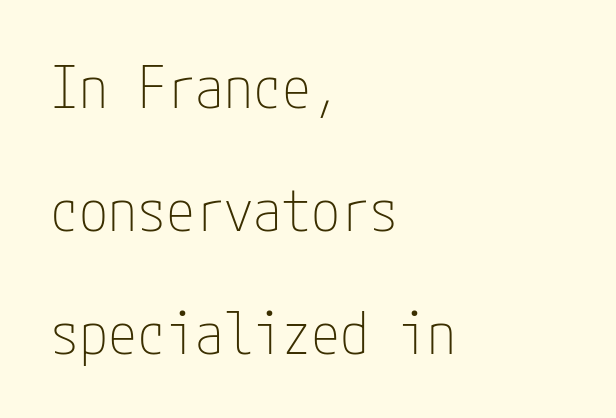
Q: Is the text bold? A: No.
Q: Is the text italic (slanted)? A: No, it is upright.
Q: Is the typeface a serif or a sans-serif typeface? A: Sans-serif.
Q: Is the text underlined? A: No.
Q: How is the paragraph aligned? A: Left-aligned.
Q: Is the spacing between letters normal or unusually wide? A: Normal.
Q: Is the spacing between lines tight, normal or loose? A: Loose.
Q: Width (condensed, normal, or wide)? A: Condensed.
Q: Stroke contrast? A: Low.
Q: x-height? A: Medium.
